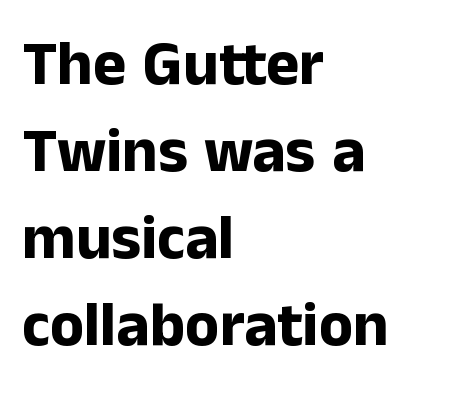
{"serif": "no", "italic": "no", "bold": "yes", "weight": "bold", "width": "normal", "stroke_contrast": "low", "x_height": "medium", "monospaced": "no", "underline": "no", "align": "left", "line_spacing": "normal", "line_spacing_ratio": 1.38, "letter_spacing": "normal", "letter_spacing_em": 0.0, "glyph_px": 63}
